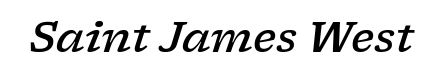
Serifs: yes, visible at the terminals of the letterforms. The face used here is proportionally spaced, like ordinary book or web type. Words float on clear page, feet unadorned. There's an unmistakable incline to the writing here. The face used here is rendered with its standard letterfit. Notice the strokes are somewhat thickened but not fully heavy: this is a semibold.
